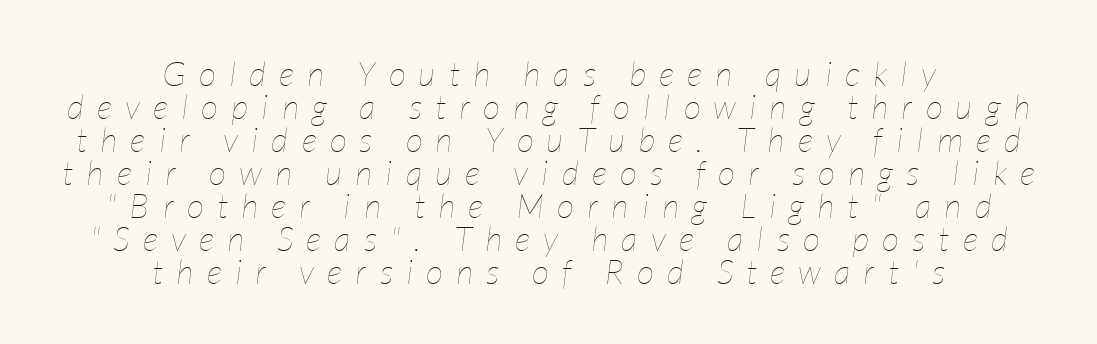
The image shows 34 px thin, condensed type, italic (leaning right); set centered, tight line spacing (0.97x), unusually wide letter spacing (+0.39 em), not underlined; low stroke contrast and a medium x-height.
